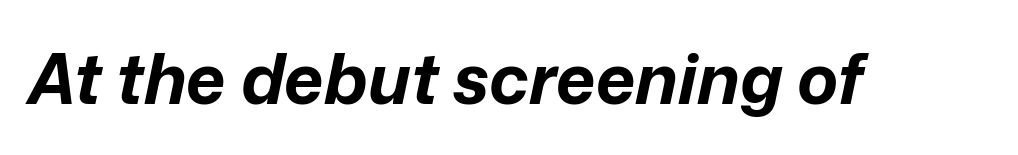
The image shows 69 px bold type, italic (leaning right); set normal letter spacing, not underlined; low stroke contrast and a medium x-height.
